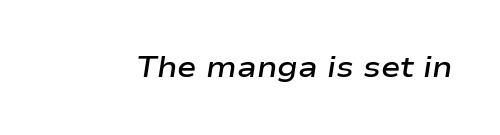
The baseline area is clear. A typesetter would call this proportional, since set widths differ per character. The lettering tilts uniformly, giving the passage an italic look. Emphasis by weight is partial: semibold. Each word holds together tightly as a unit, with standard inter-letter gaps.
